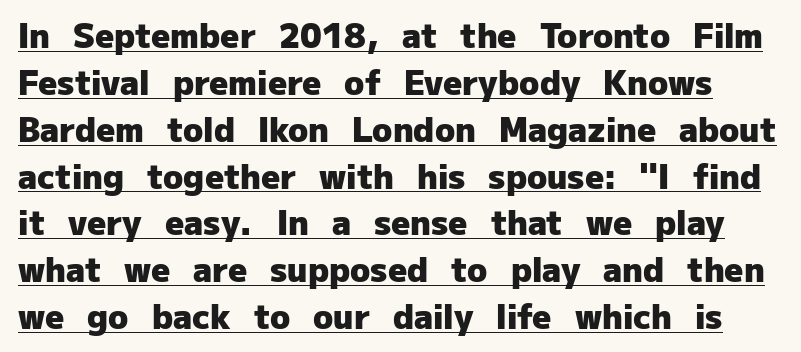
{"serif": "no", "italic": "no", "bold": "yes", "weight": "heavy", "width": "normal", "stroke_contrast": "low", "x_height": "medium", "monospaced": "no", "underline": "yes", "line_spacing": "normal", "line_spacing_ratio": 1.42, "letter_spacing": "normal", "letter_spacing_em": 0.0, "glyph_px": 33}
